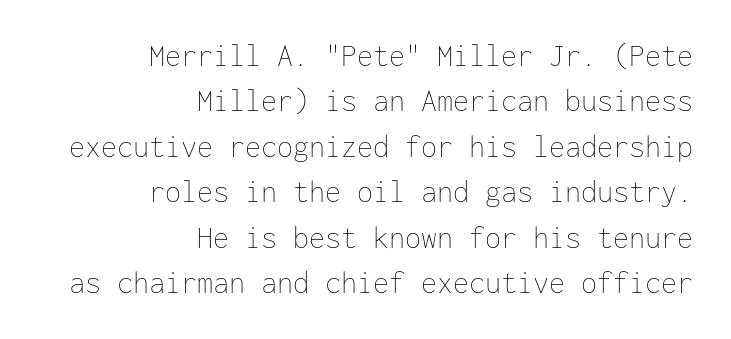
A student would call this right alignment; a typographer would say flush right, rag left. The rendering uses typewriter-style spacing with identical character cells. The passage shown stacks its lines at a standard gap. Nothing heavy about these letters — not bold at all. Just letters on the line, the space beneath them empty. This is the regular roman posture of the typeface.
